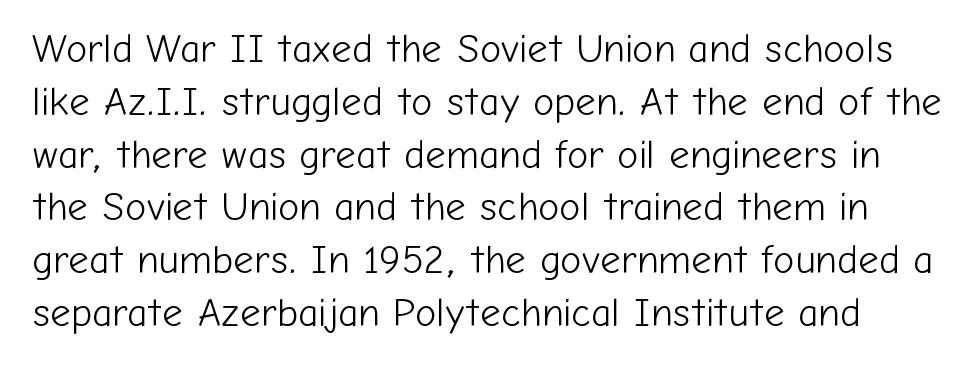
Q: Is the text bold? A: No.
Q: Is the text italic (slanted)? A: No, it is upright.
Q: Is the typeface a serif or a sans-serif typeface? A: Sans-serif.
Q: Is the text underlined? A: No.
Q: Is the spacing between letters normal or unusually wide? A: Normal.
Q: Is the spacing between lines tight, normal or loose? A: Normal.
Q: Width (condensed, normal, or wide)? A: Normal.
Q: Stroke contrast? A: Low.
Q: x-height? A: Medium.
Q: Monospaced? A: No.
